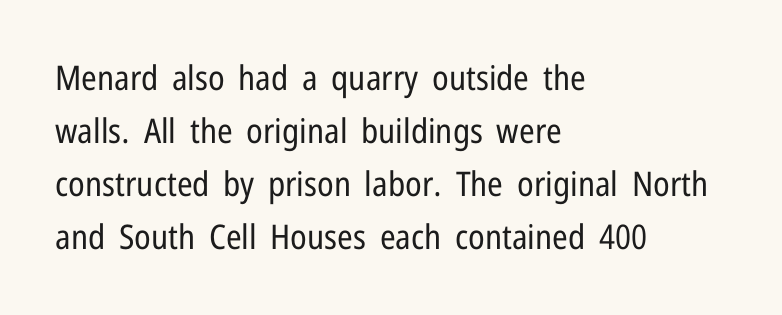
{"serif": "no", "italic": "no", "bold": "no", "weight": "regular", "width": "condensed", "stroke_contrast": "low", "x_height": "medium", "monospaced": "no", "underline": "no", "align": "left", "line_spacing": "normal", "line_spacing_ratio": 1.56, "letter_spacing": "normal", "letter_spacing_em": 0.0, "glyph_px": 34}
